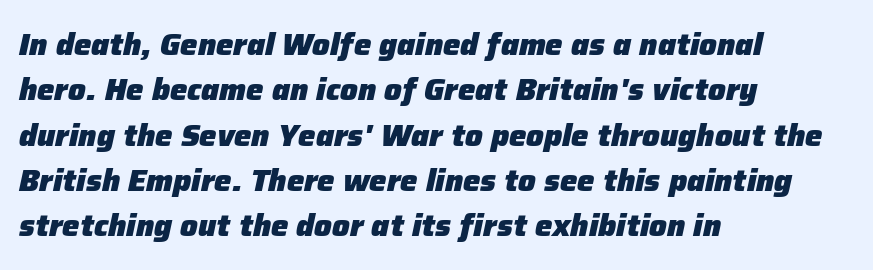
{"italic": "yes", "lean": "right", "slant_degrees": 12, "bold": "yes", "weight": "heavy", "width": "normal", "stroke_contrast": "low", "x_height": "medium", "monospaced": "no", "underline": "no", "align": "left", "line_spacing": "normal", "line_spacing_ratio": 1.46, "letter_spacing": "normal", "letter_spacing_em": 0.0, "glyph_px": 31}
